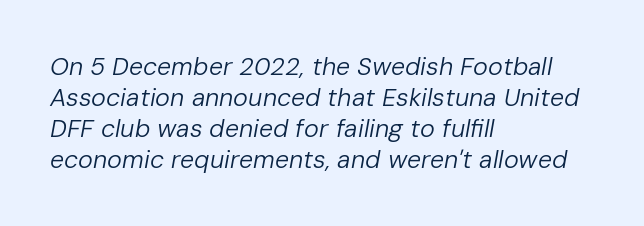
Q: Is the text bold? A: No.
Q: Is the text italic (slanted)? A: Yes, it leans right by about 10 degrees.
Q: Is the text underlined? A: No.
Q: How is the paragraph aligned? A: Left-aligned.
Q: Is the spacing between letters normal or unusually wide? A: Normal.
